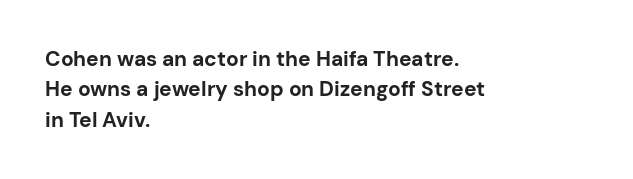
{"italic": "no", "bold": "yes", "underline": "no", "align": "left", "line_spacing": "normal", "line_spacing_ratio": 1.45, "letter_spacing": "normal", "letter_spacing_em": 0.0, "glyph_px": 21}
